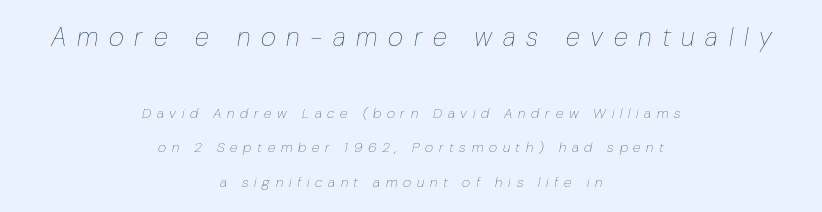
The image shows 26 px text type, italic (leaning right); set centered, loose line spacing (2.44x), unusually wide letter spacing (+0.41 em), not underlined; the first (top) block is 1.86x larger.
